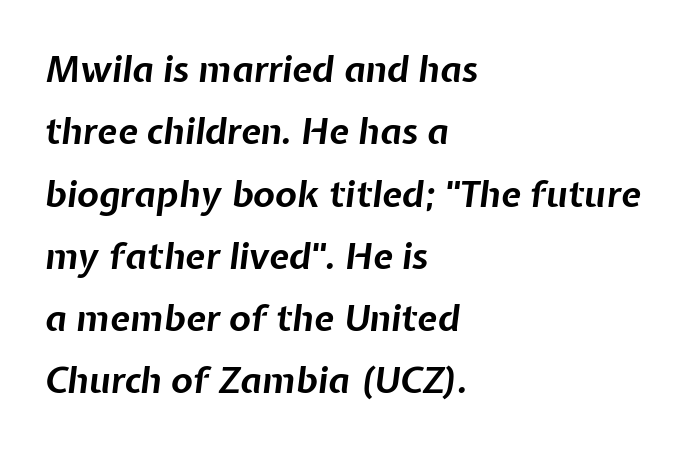
The passage is arranged the way most books set body copy — flush left. Note the varied advance widths — an 'i' is clearly narrower than an 'm'. The gaps between neighbouring characters are ordinary and unremarkable. This sample uses an oblique cut, with every glyph tilted off the vertical. Letters rest on an invisible, unmarked baseline.
